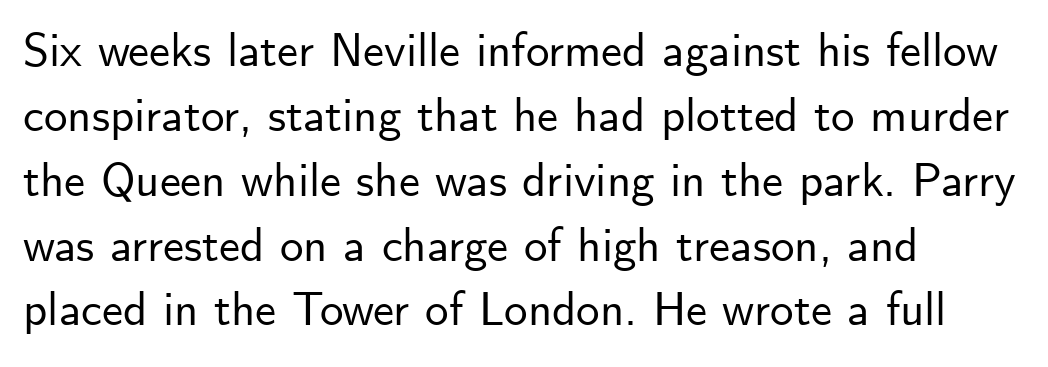
Q: Is the text italic (slanted)? A: No, it is upright.
Q: Is the typeface a serif or a sans-serif typeface? A: Sans-serif.
Q: Is the text underlined? A: No.
Q: How is the paragraph aligned? A: Left-aligned.
Q: Is the spacing between letters normal or unusually wide? A: Normal.
Q: Is the spacing between lines tight, normal or loose? A: Normal.
Q: Width (condensed, normal, or wide)? A: Normal.
Q: Stroke contrast? A: Low.
Q: x-height? A: Small.
Q: Monospaced? A: No.
